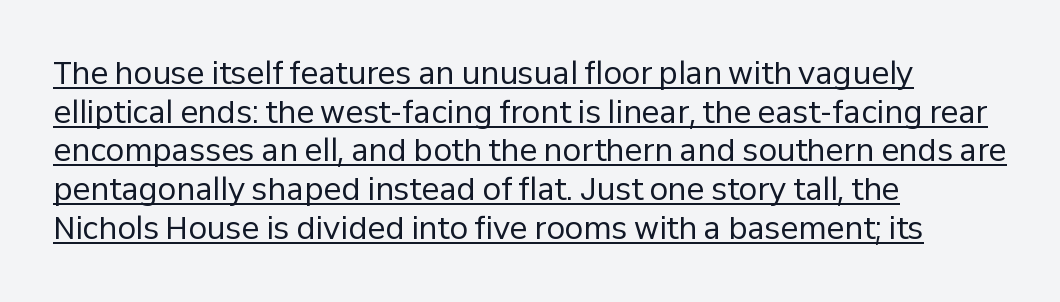
{"serif": "no", "italic": "no", "bold": "no", "weight": "regular", "width": "normal", "stroke_contrast": "low", "x_height": "medium", "monospaced": "no", "underline": "yes", "align": "left", "line_spacing": "normal", "line_spacing_ratio": 1.29, "letter_spacing": "normal", "letter_spacing_em": 0.0, "glyph_px": 30}
